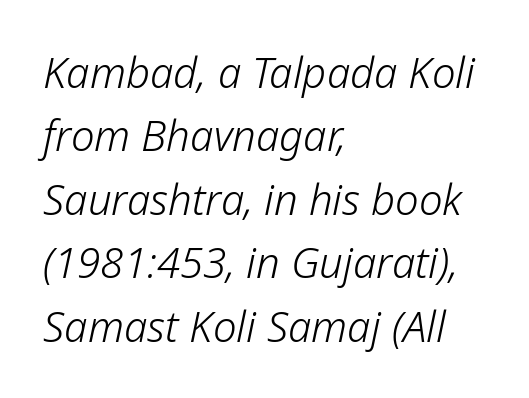
Q: Is the text bold? A: No.
Q: Is the text italic (slanted)? A: Yes, it leans right by about 12 degrees.
Q: Is the text underlined? A: No.
Q: How is the paragraph aligned? A: Left-aligned.
Q: Is the spacing between letters normal or unusually wide? A: Normal.
Q: Is the spacing between lines tight, normal or loose? A: Normal.
Q: Width (condensed, normal, or wide)? A: Normal.
Q: Stroke contrast? A: Low.
Q: x-height? A: Medium.
Q: Monospaced? A: No.
